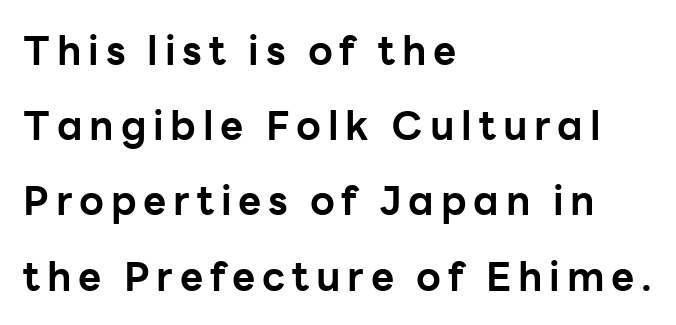
{"serif": "no", "italic": "no", "bold": "yes", "weight": "bold", "width": "normal", "stroke_contrast": "low", "x_height": "medium", "monospaced": "no", "underline": "no", "align": "left", "line_spacing_ratio": 1.88, "glyph_px": 40}
